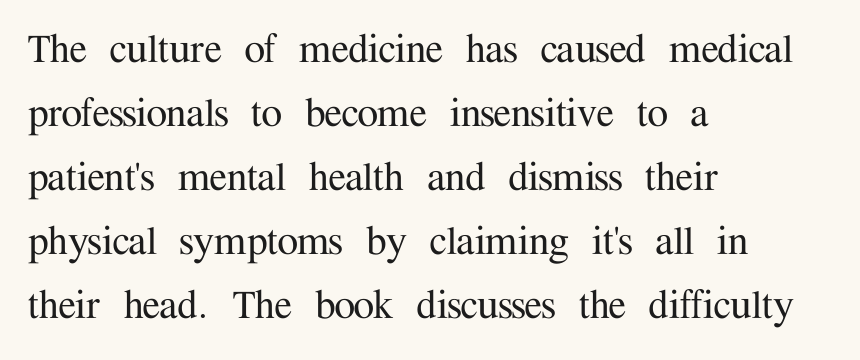
The image shows 47 px serif type, upright; set left-aligned, normal line spacing (1.36x), normal letter spacing, not underlined; medium stroke contrast and a medium x-height.
